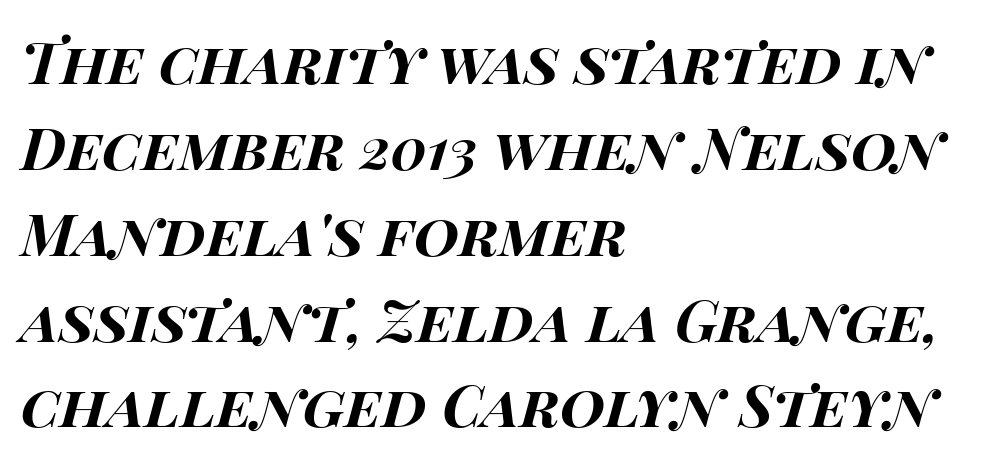
{"italic": "yes", "lean": "right", "slant_degrees": 14, "bold": "yes", "weight": "bold", "width": "wide", "stroke_contrast": "high", "x_height": "large", "monospaced": "no", "underline": "no", "align": "left", "line_spacing": "normal", "line_spacing_ratio": 1.48, "letter_spacing": "normal", "letter_spacing_em": 0.0, "glyph_px": 58}
